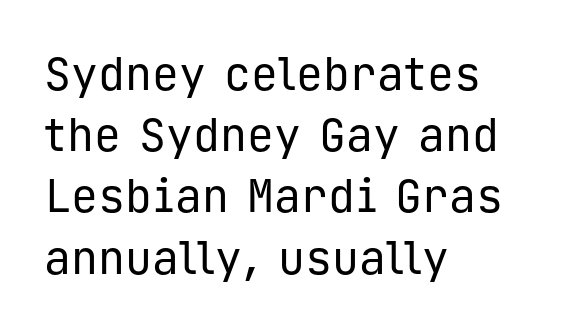
Casual observation: everything's shoved over to the left. How are the letters spaced? Ordinarily, with no added tracking. A clean baseline with only descenders dipping below it. The letters march in equal steps, a hallmark of fixed-pitch type. Vertical stems look standard width or narrower in stroke.
